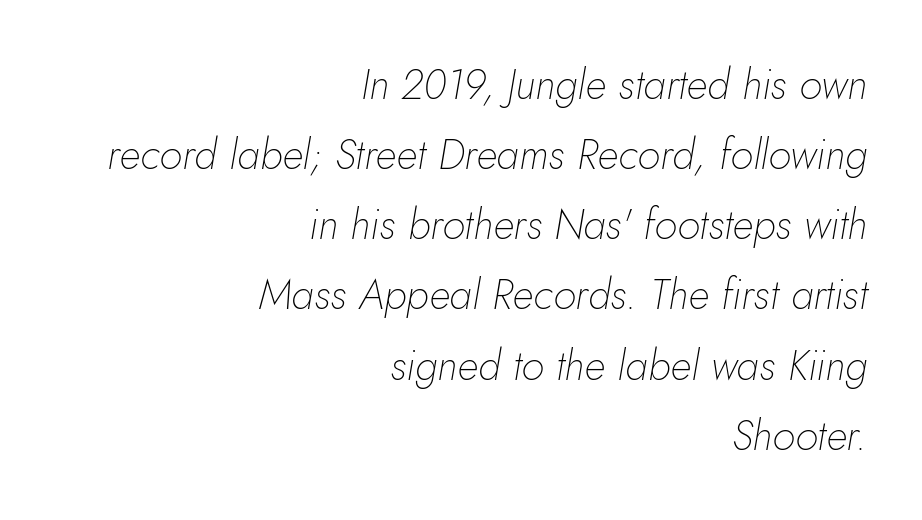
Unmarked baselines from the first word to the last. The rendering uses natural spacing where letterforms have individual widths. The vertical gap from one line to the next is medium. The letters sit at their default tracking, neither squeezed nor spread. Bold? No — there's no thickening of the strokes.
